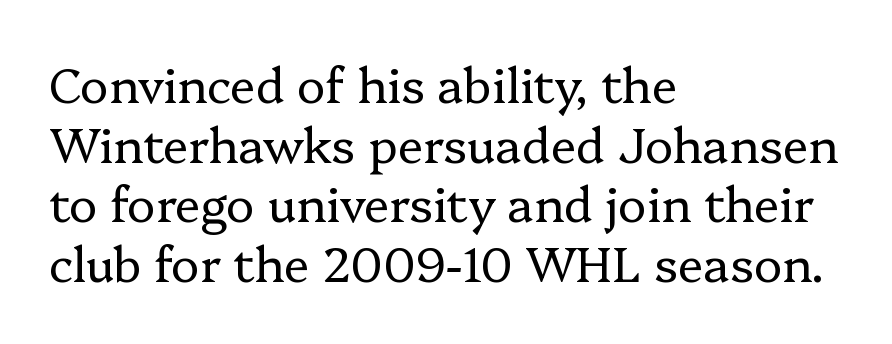
{"serif": "yes", "italic": "no", "bold": "no", "weight": "regular", "width": "normal", "stroke_contrast": "low", "x_height": "medium", "monospaced": "no", "underline": "no", "align": "left", "line_spacing_ratio": 1.24, "letter_spacing": "normal", "letter_spacing_em": 0.0, "glyph_px": 48}
